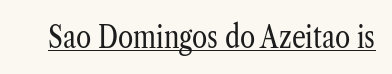
{"serif": "yes", "italic": "no", "bold": "no", "weight": "regular", "width": "condensed", "stroke_contrast": "low", "x_height": "medium", "monospaced": "no", "underline": "yes", "letter_spacing": "normal", "letter_spacing_em": 0.0, "glyph_px": 31}
